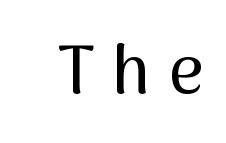
Short note: letters widely spaced. Is this a fixed-width face? No — the glyphs have proportional, varying widths. The font's upright variant was chosen for this text. This is sans-serif lettering, the kind often seen on screens and signage. Just letters on the line, the space beneath them empty.
